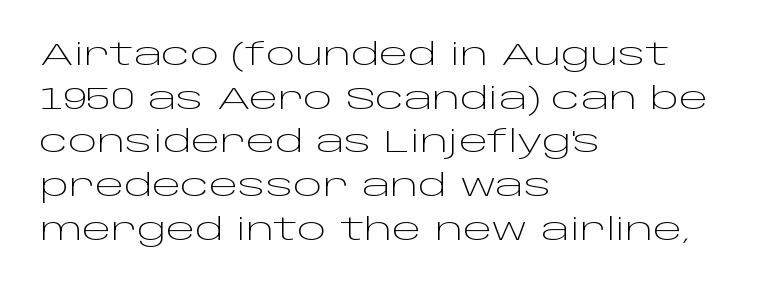
The image shows 31 px light, wide sans-serif type, upright; set left-aligned, normal line spacing (1.41x), normal letter spacing, not underlined; low stroke contrast and a large x-height.
